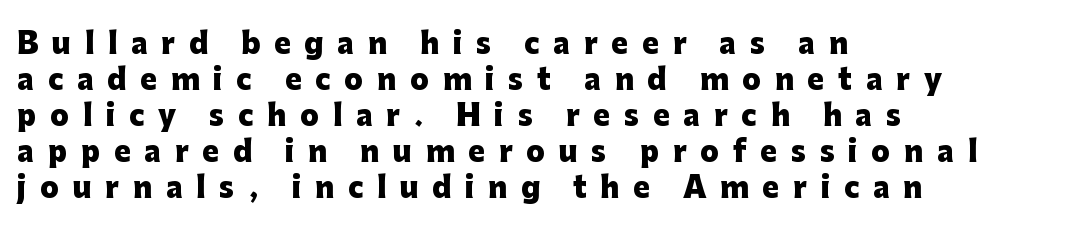
The passage shown stacks its lines at a standard gap. These lines stack with their left ends in a neat column. The string is rendered with underlining switched off. This sample uses an upright cut, with every glyph sitting square on the baseline. Chunky letters — that's bold for sure. Glyph-to-glyph distance is far greater than everyday printed text.
